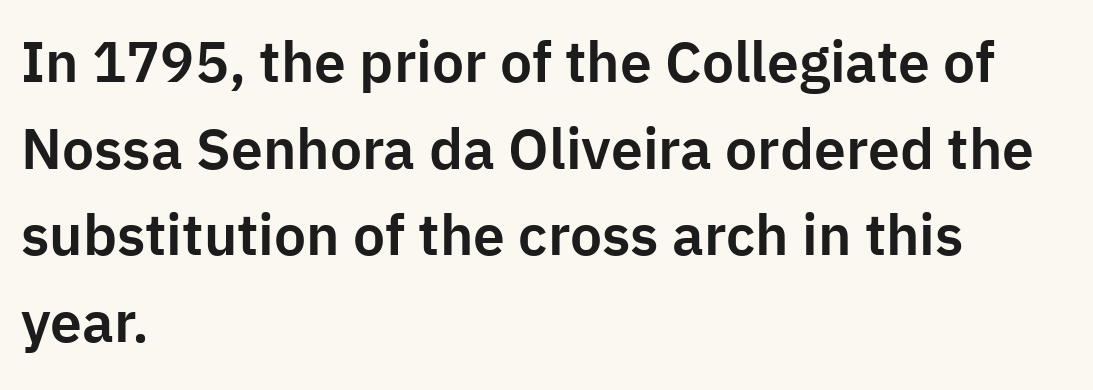
Q: Is the text italic (slanted)? A: No, it is upright.
Q: Is the typeface a serif or a sans-serif typeface? A: Sans-serif.
Q: Is the text underlined? A: No.
Q: How is the paragraph aligned? A: Left-aligned.
Q: Is the spacing between letters normal or unusually wide? A: Normal.
Q: Is the spacing between lines tight, normal or loose? A: Normal.
Q: Width (condensed, normal, or wide)? A: Normal.
Q: Stroke contrast? A: Low.
Q: x-height? A: Medium.
Q: Monospaced? A: No.
